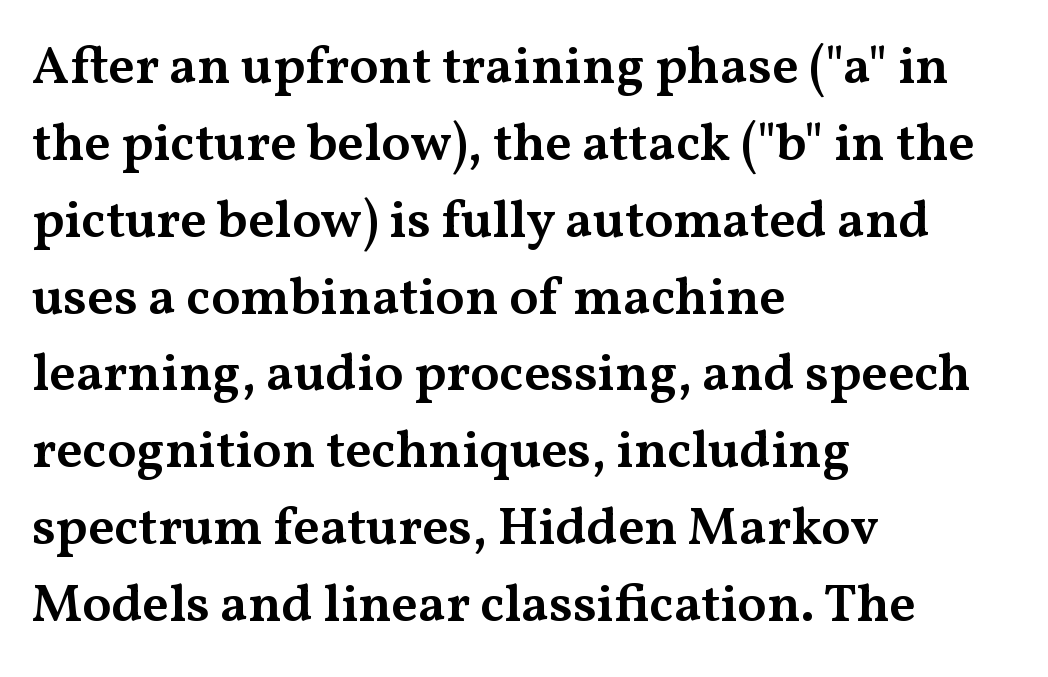
Honestly, there is no underline to notice here at all. The strokes are fattened partway — semibold, not bold. Honestly, the row spacing looks completely unremarkable. This rendering employs a face with finishing strokes, i.e., a serif.
